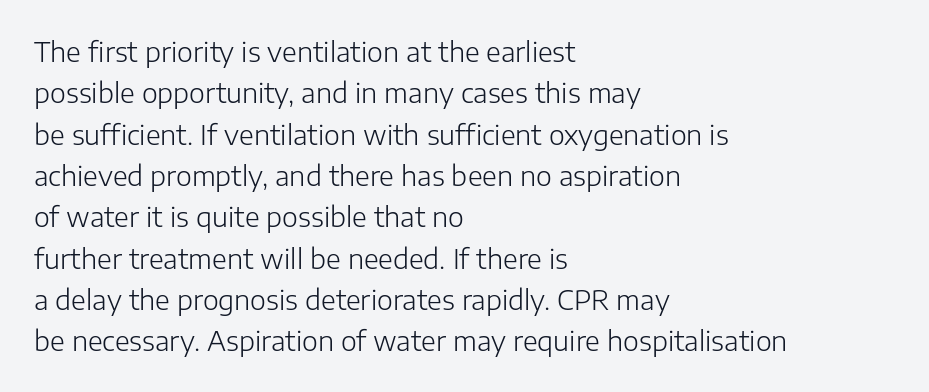
In terms of leading, this rendering sits right in the middle. The lettering stays uniformly vertical, giving the passage a roman look. Decoration check: the copy has no underline. The passage shown is not bold in any degree. How are the letters spaced? Ordinarily, with no added tracking.
